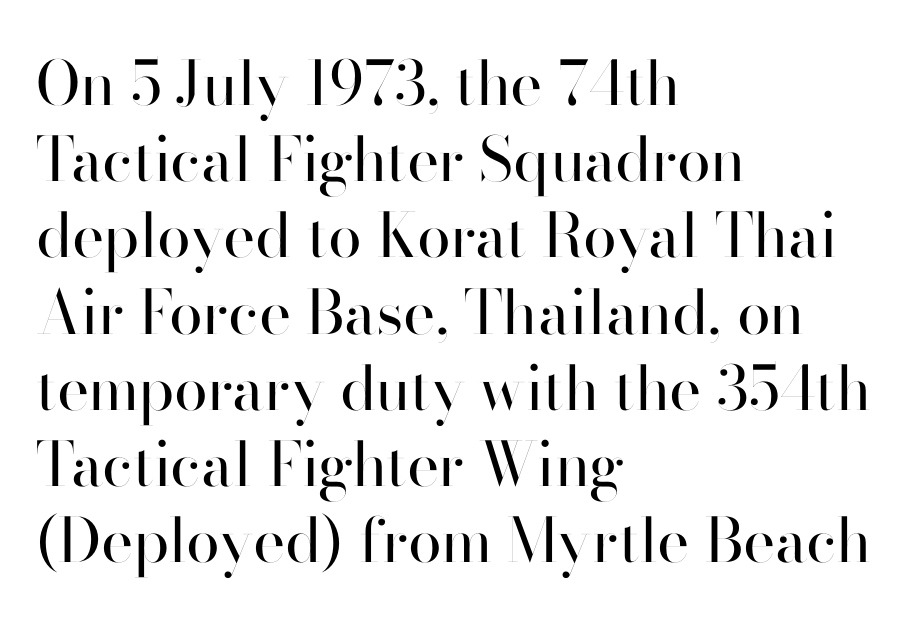
Baseline-to-baseline distance is the conventional proportion of letter height. Students, note that the glyphs here touch the page at normal intervals. Notice how the passage keeps a crisp vertical edge on the left only. Quick note: underline off.
